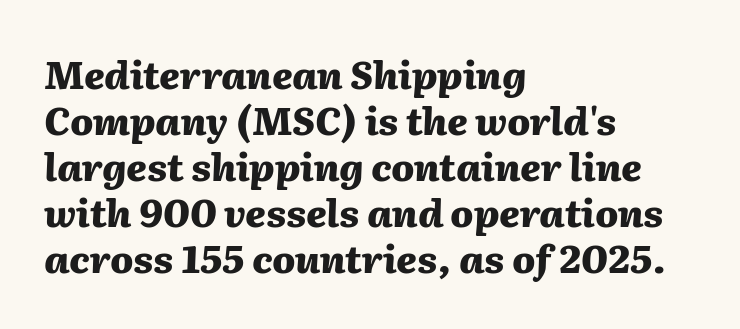
The image shows 38 px heavy type, italic (leaning right); set left-aligned, line spacing 1.21x, normal letter spacing, not underlined; medium stroke contrast and a medium x-height.
